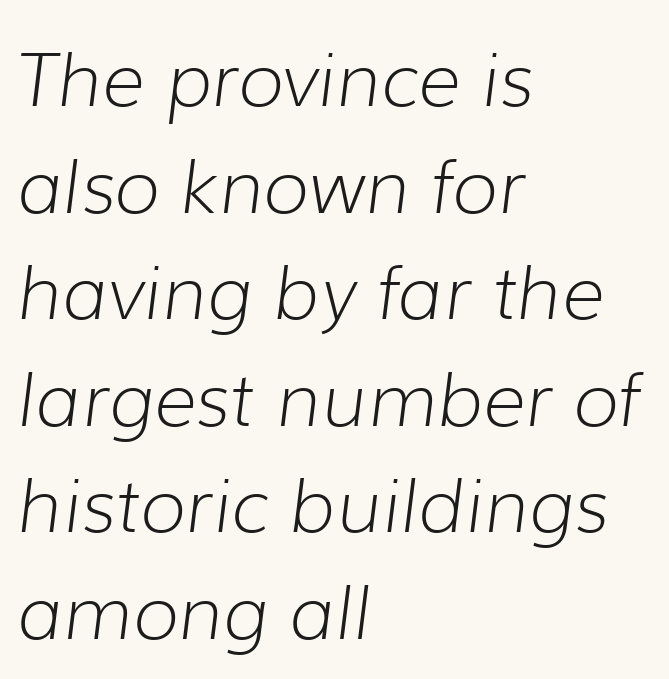
{"italic": "yes", "lean": "right", "slant_degrees": 7, "bold": "no", "weight": "light", "width": "normal", "stroke_contrast": "low", "x_height": "medium", "monospaced": "no", "underline": "no", "align": "left", "line_spacing": "normal", "line_spacing_ratio": 1.44, "letter_spacing": "normal", "letter_spacing_em": 0.0, "glyph_px": 74}
